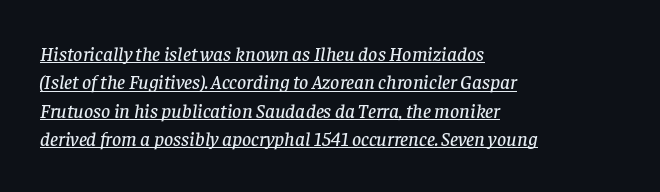
The image shows 20 px text type, italic (leaning right); set left-aligned, normal line spacing (1.42x), normal letter spacing, underlined.
